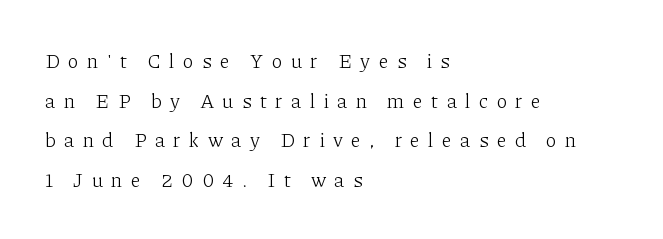
Q: Is the text bold? A: No.
Q: Is the text italic (slanted)? A: No, it is upright.
Q: Is the text underlined? A: No.
Q: How is the paragraph aligned? A: Left-aligned.
Q: Is the spacing between letters normal or unusually wide? A: Unusually wide.
Q: Is the spacing between lines tight, normal or loose? A: Loose.
